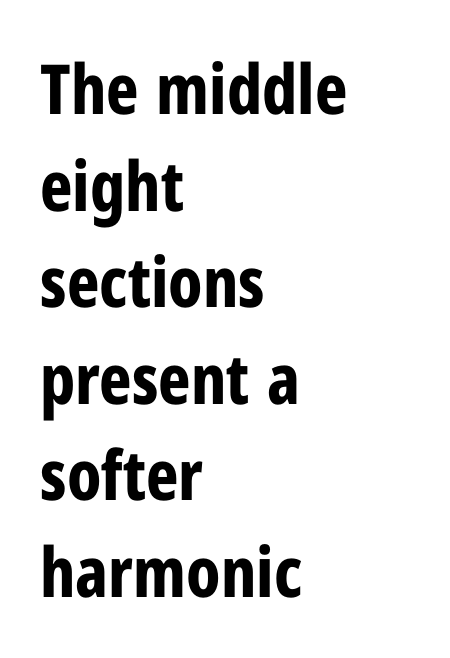
{"serif": "no", "italic": "no", "bold": "yes", "weight": "bold", "width": "condensed", "stroke_contrast": "low", "x_height": "medium", "monospaced": "no", "underline": "no", "align": "left", "line_spacing": "normal", "line_spacing_ratio": 1.4, "letter_spacing": "normal", "letter_spacing_em": 0.0, "glyph_px": 69}
